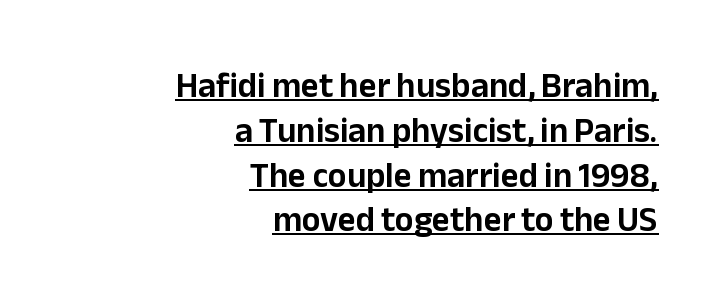
{"serif": "no", "italic": "no", "width": "normal", "stroke_contrast": "low", "x_height": "medium", "monospaced": "no", "underline": "yes", "align": "right", "line_spacing": "normal", "line_spacing_ratio": 1.28, "letter_spacing": "normal", "letter_spacing_em": 0.0, "glyph_px": 35}
